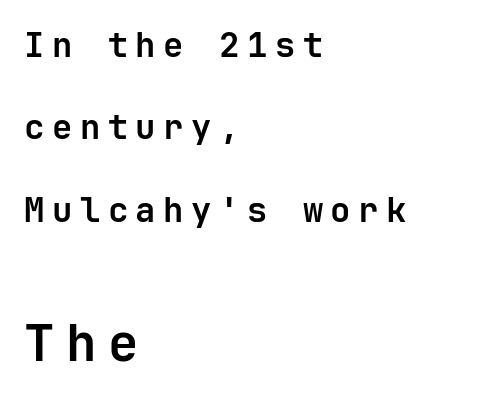
Q: Is the text bold? A: Yes.
Q: Is the text italic (slanted)? A: No, it is upright.
Q: Is the typeface a serif or a sans-serif typeface? A: Sans-serif.
Q: Is the text underlined? A: No.
Q: How is the paragraph aligned? A: Left-aligned.
Q: Is the spacing between letters normal or unusually wide? A: Unusually wide.
Q: Is the spacing between lines tight, normal or loose? A: Loose.
Q: Which block of text is set in a larger size, the first (top) or the second (bottom)? A: The second (bottom) one.
Q: Width (condensed, normal, or wide)? A: Normal.
Q: Stroke contrast? A: Low.
Q: x-height? A: Medium.
